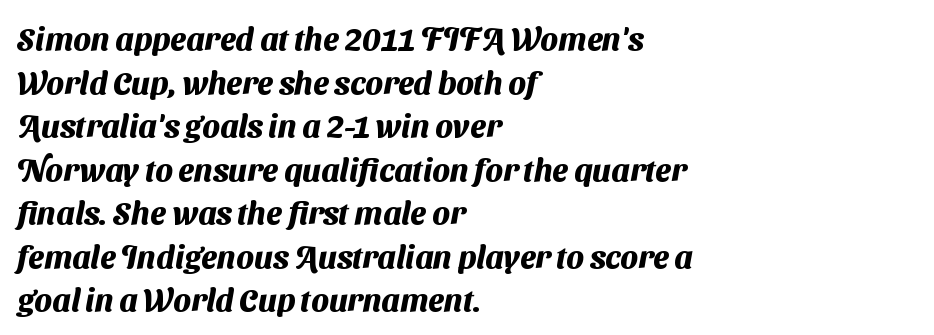
Q: Is the text bold? A: Yes.
Q: Is the typeface a serif or a sans-serif typeface? A: Sans-serif.
Q: Is the text underlined? A: No.
Q: How is the paragraph aligned? A: Left-aligned.
Q: Is the spacing between letters normal or unusually wide? A: Normal.
Q: Is the spacing between lines tight, normal or loose? A: Normal.
Q: Width (condensed, normal, or wide)? A: Normal.
Q: Stroke contrast? A: Medium.
Q: x-height? A: Medium.
Q: Monospaced? A: No.
